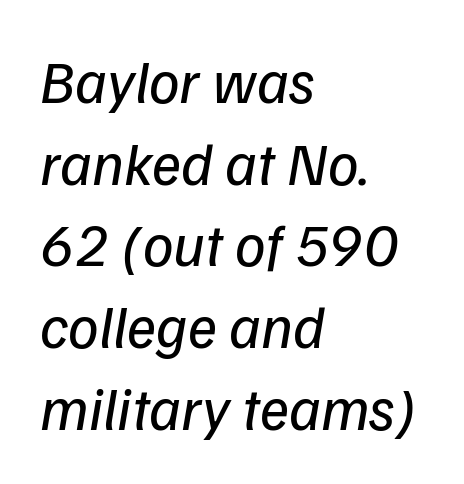
{"serif": "no", "bold": "no", "weight": "regular", "width": "normal", "stroke_contrast": "low", "x_height": "medium", "monospaced": "no", "underline": "no", "align": "left", "line_spacing": "normal", "line_spacing_ratio": 1.34, "letter_spacing": "normal", "letter_spacing_em": 0.0, "glyph_px": 61}
